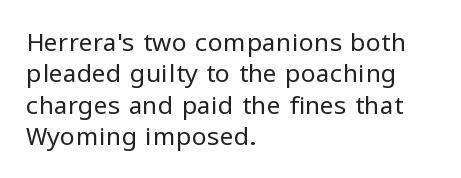
No letter is thick-stroked: the sample isn't bold. This is roman type, the default non-slanted kind. One glance says typical: line gaps are just what's usual. Plain, unruled lines of type. This sample is left-justified, so line endings fall wherever the words run out.
